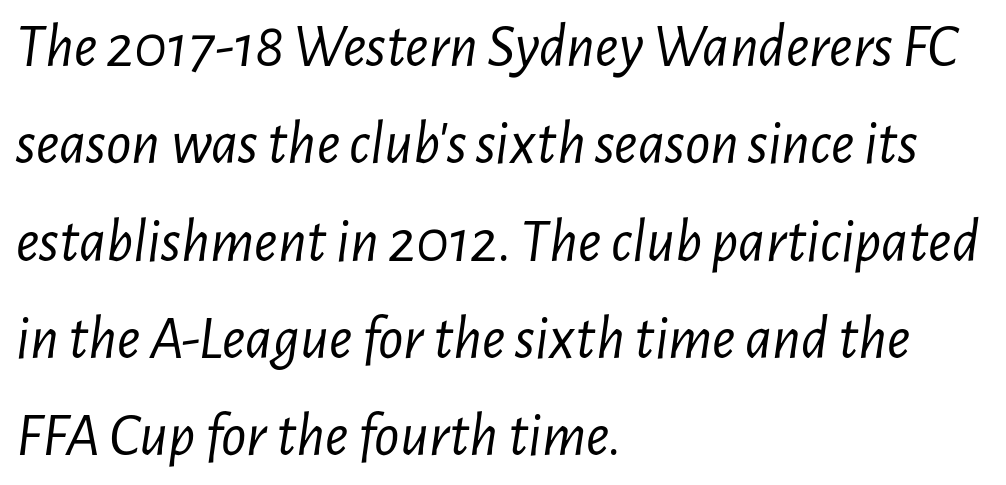
The image shows 62 px light, condensed type, italic (leaning right); set left-aligned, normal line spacing (1.57x), normal letter spacing, not underlined; low stroke contrast and a medium x-height.
